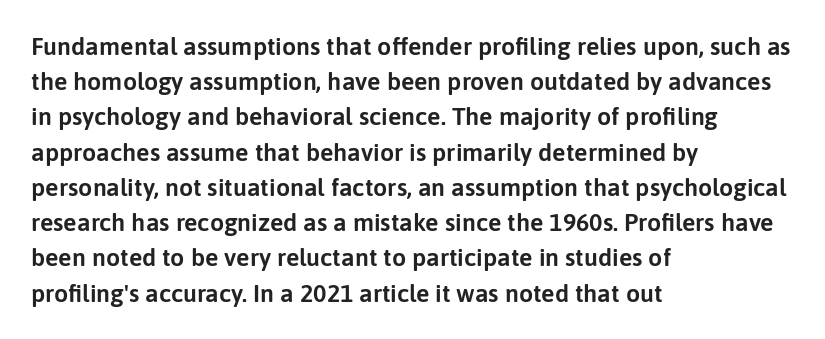
The image shows 25 px text type, upright; set left-aligned, normal line spacing (1.41x), normal letter spacing, not underlined.
